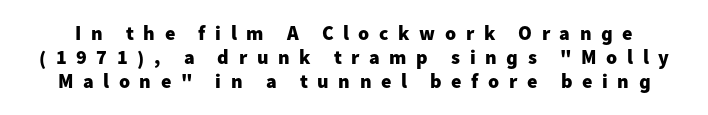
{"italic": "no", "bold": "yes", "underline": "no", "line_spacing_ratio": 1.21, "letter_spacing": "wide", "letter_spacing_em": 0.48, "glyph_px": 20}
